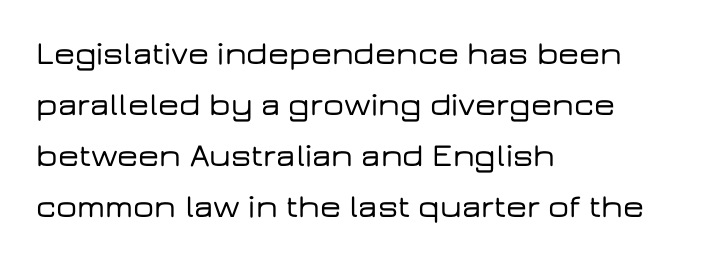
{"serif": "no", "italic": "no", "width": "wide", "stroke_contrast": "low", "x_height": "medium", "monospaced": "no", "underline": "no", "align": "left", "line_spacing": "normal", "line_spacing_ratio": 1.55, "letter_spacing": "normal", "letter_spacing_em": 0.0, "glyph_px": 33}
